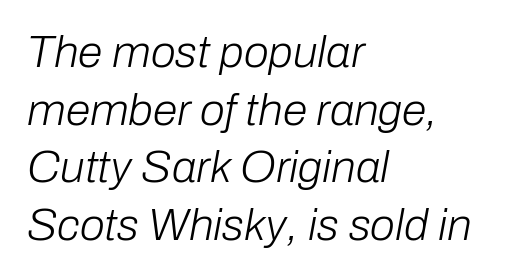
The image shows 45 px light type, italic (leaning right); set left-aligned, normal line spacing (1.28x), normal letter spacing, not underlined; low stroke contrast and a medium x-height.
